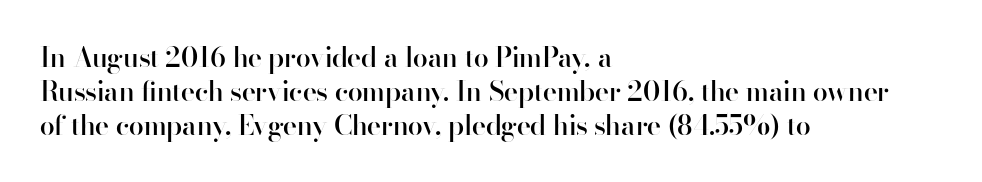
The image shows 27 px text type, upright; set left-aligned, normal line spacing (1.26x), normal letter spacing, not underlined.
